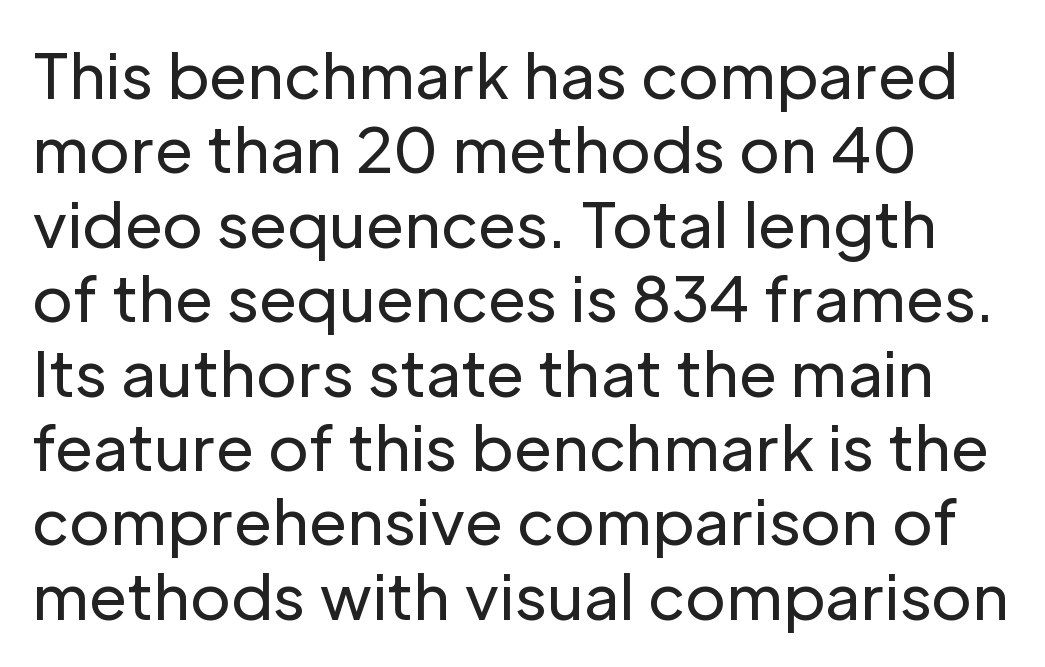
Is the letter spacing exaggerated? No — it looks like the ordinary default. These lines are composed in type without serifs. Type without underlining. The letterforms sit at book weight or below.
